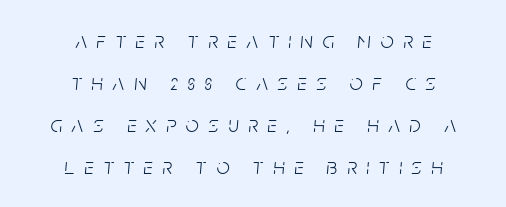
Observe the lean: these are italic letterforms. The letterforms stand isolated, each surrounded by extra space. Check under the words: just untouched page. Compared with a flush-left layout, this one balances lines on the center instead.
